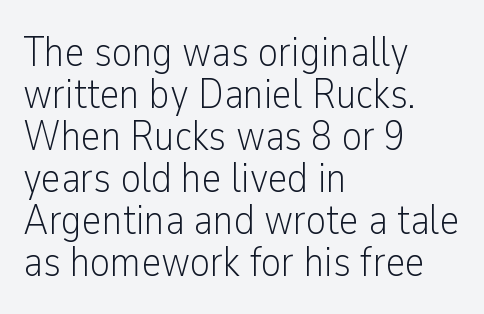
{"serif": "no", "italic": "no", "bold": "no", "weight": "light", "width": "condensed", "stroke_contrast": "low", "x_height": "medium", "monospaced": "no", "underline": "no", "align": "left", "line_spacing": "tight", "line_spacing_ratio": 1.0, "letter_spacing": "normal", "letter_spacing_em": 0.0, "glyph_px": 42}
